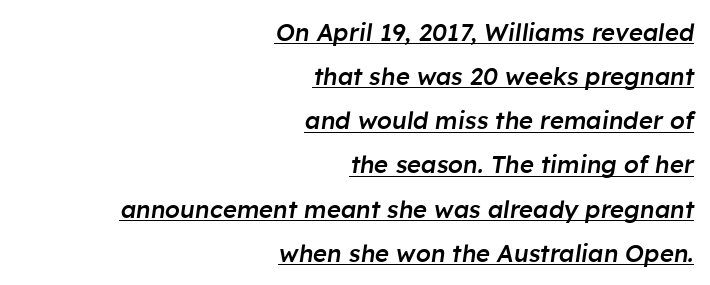
Q: Is the text bold? A: Semi-bold.
Q: Is the text italic (slanted)? A: Yes, it leans right by about 8 degrees.
Q: Is the text underlined? A: Yes.
Q: How is the paragraph aligned? A: Right-aligned.
Q: Is the spacing between letters normal or unusually wide? A: Normal.
